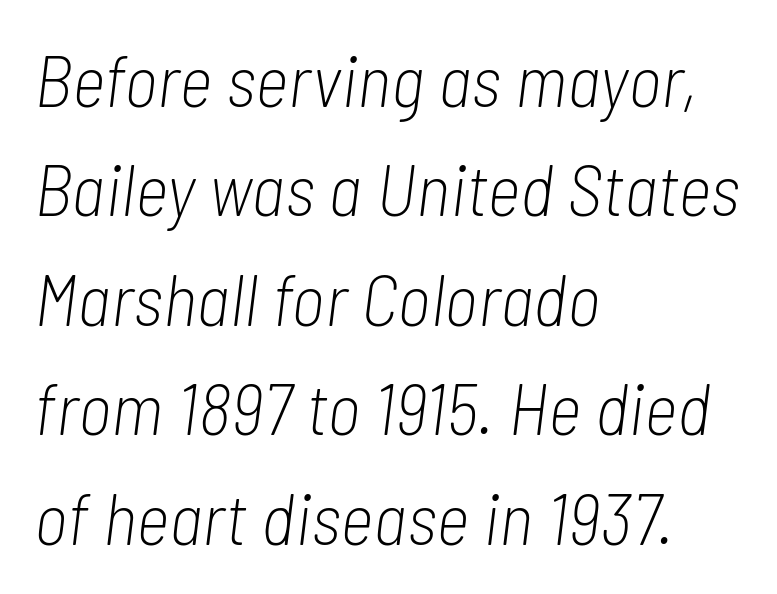
Q: Is the text bold? A: No.
Q: Is the text italic (slanted)? A: Yes, it leans right by about 7 degrees.
Q: Is the text underlined? A: No.
Q: How is the paragraph aligned? A: Left-aligned.
Q: Is the spacing between letters normal or unusually wide? A: Normal.
Q: Is the spacing between lines tight, normal or loose? A: Normal.
Q: Width (condensed, normal, or wide)? A: Condensed.
Q: Stroke contrast? A: Low.
Q: x-height? A: Medium.
Q: Monospaced? A: No.
